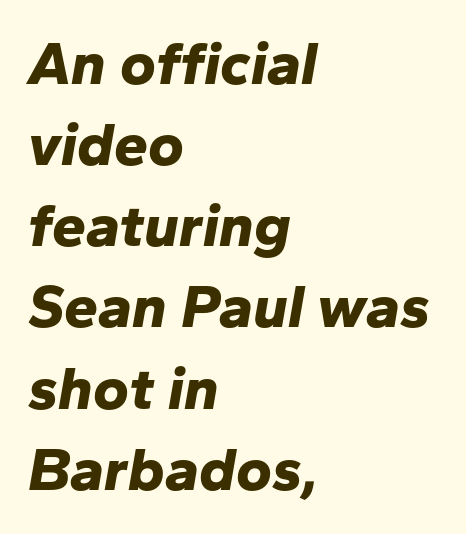
Q: Is the text bold? A: Yes.
Q: Is the text italic (slanted)? A: Yes, it leans right by about 10 degrees.
Q: Is the text underlined? A: No.
Q: How is the paragraph aligned? A: Left-aligned.
Q: Is the spacing between letters normal or unusually wide? A: Normal.
Q: Is the spacing between lines tight, normal or loose? A: Normal.
Q: Width (condensed, normal, or wide)? A: Normal.
Q: Stroke contrast? A: Low.
Q: x-height? A: Medium.
Q: Monospaced? A: No.
